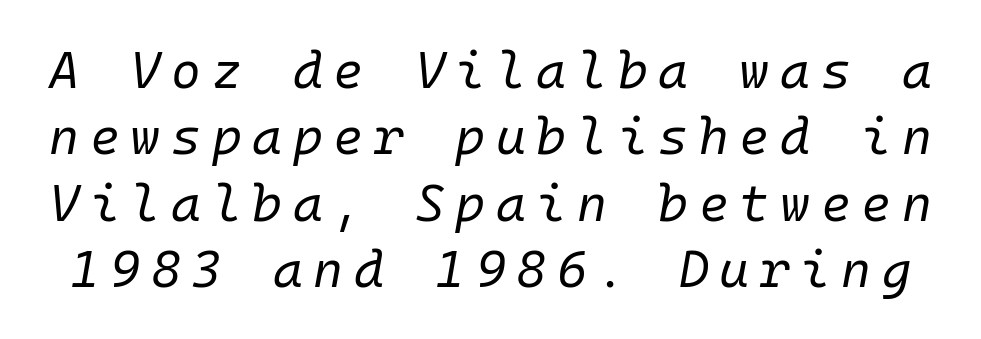
{"italic": "yes", "lean": "right", "slant_degrees": 10, "bold": "no", "weight": "regular", "width": "normal", "stroke_contrast": "low", "x_height": "medium", "monospaced": "yes", "underline": "no", "line_spacing": "normal", "line_spacing_ratio": 1.3, "letter_spacing": "wide", "letter_spacing_em": 0.21, "glyph_px": 51}
